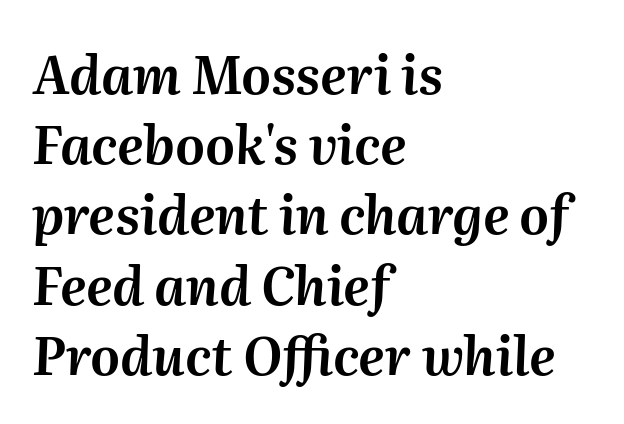
Q: Is the text italic (slanted)? A: Yes, it leans right by about 2 degrees.
Q: Is the text underlined? A: No.
Q: How is the paragraph aligned? A: Left-aligned.
Q: Is the spacing between letters normal or unusually wide? A: Normal.
Q: Is the spacing between lines tight, normal or loose? A: Normal.
Q: Width (condensed, normal, or wide)? A: Normal.
Q: Stroke contrast? A: Medium.
Q: x-height? A: Medium.
Q: Monospaced? A: No.
